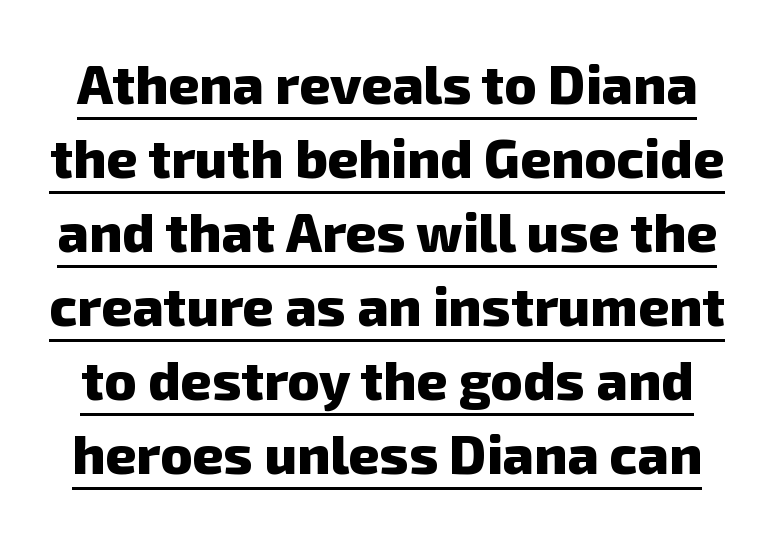
To sum up the face: it is a sans, with no serifs. You could not count columns in this text — the font is proportionally spaced. These lines sit exactly where default settings would place them. Heavy, bold letterforms. Each line of the rendering has a horizontal stroke beneath the glyphs.
